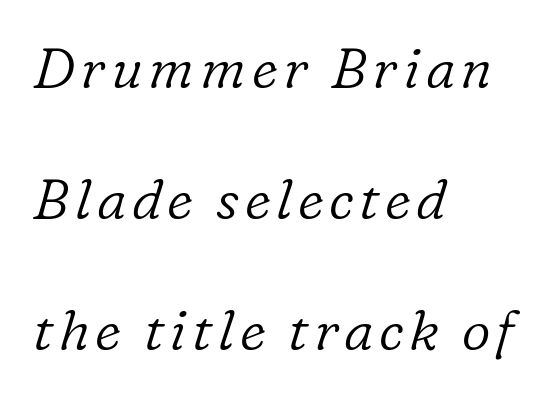
{"serif": "yes", "italic": "yes", "lean": "right", "slant_degrees": 16, "bold": "no", "weight": "light", "width": "normal", "stroke_contrast": "low", "x_height": "medium", "monospaced": "no", "underline": "no", "align": "left", "line_spacing": "loose", "line_spacing_ratio": 2.34, "glyph_px": 56}
